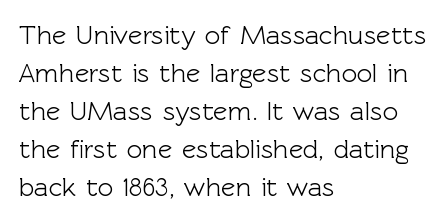
Every stem runs plumb, perpendicular to the baseline. No extra tracking has been applied to these lines. Students, observe: this is what conventionally led text looks like. The rendering anchors every line to the left-hand side. Just letters on the line, the space beneath them empty.
